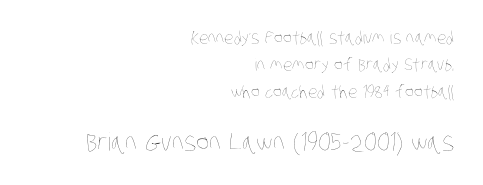
Q: Is the text bold? A: No.
Q: Is the text underlined? A: No.
Q: How is the paragraph aligned? A: Right-aligned.
Q: Is the spacing between letters normal or unusually wide? A: Normal.
Q: Is the spacing between lines tight, normal or loose? A: Normal.
Q: Which block of text is set in a larger size, the first (top) or the second (bottom)? A: The second (bottom) one.
